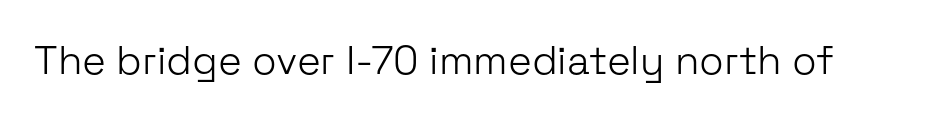
Q: Is the text bold? A: No.
Q: Is the text italic (slanted)? A: No, it is upright.
Q: Is the typeface a serif or a sans-serif typeface? A: Sans-serif.
Q: Is the text underlined? A: No.
Q: Is the spacing between letters normal or unusually wide? A: Normal.
Q: Width (condensed, normal, or wide)? A: Normal.
Q: Stroke contrast? A: Low.
Q: x-height? A: Medium.
Q: Monospaced? A: No.
